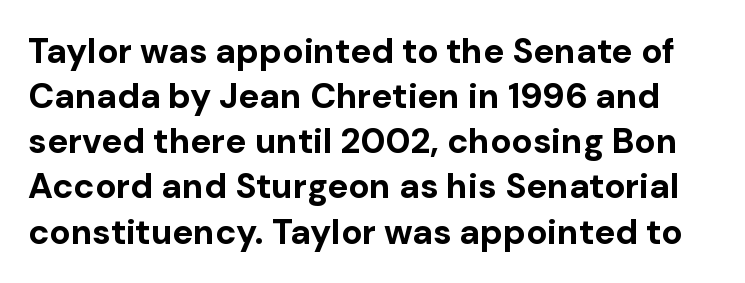
Q: Is the text bold? A: Yes.
Q: Is the text italic (slanted)? A: No, it is upright.
Q: Is the typeface a serif or a sans-serif typeface? A: Sans-serif.
Q: Is the text underlined? A: No.
Q: Is the spacing between letters normal or unusually wide? A: Normal.
Q: Is the spacing between lines tight, normal or loose? A: Normal.
Q: Width (condensed, normal, or wide)? A: Normal.
Q: Stroke contrast? A: Low.
Q: x-height? A: Medium.
Q: Monospaced? A: No.
